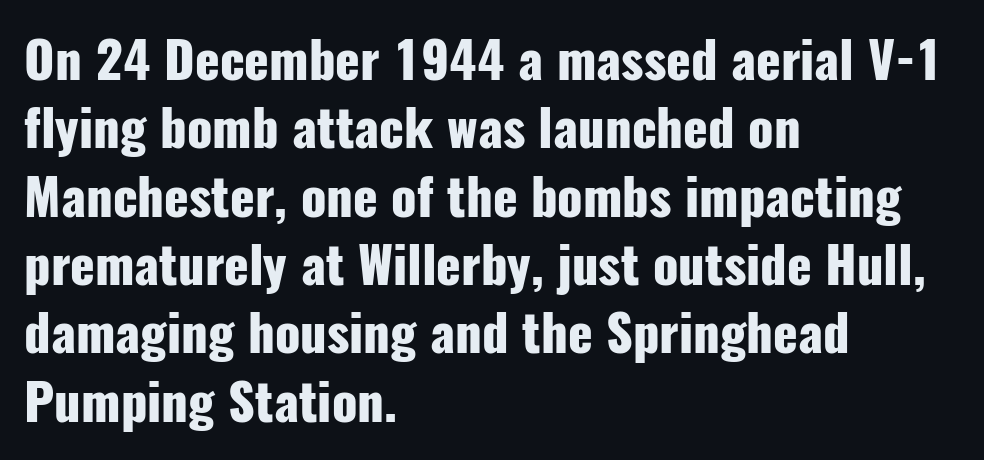
Q: Is the text bold? A: Yes.
Q: Is the text italic (slanted)? A: No, it is upright.
Q: Is the typeface a serif or a sans-serif typeface? A: Sans-serif.
Q: Is the text underlined? A: No.
Q: How is the paragraph aligned? A: Left-aligned.
Q: Is the spacing between letters normal or unusually wide? A: Normal.
Q: Is the spacing between lines tight, normal or loose? A: Normal.
Q: Width (condensed, normal, or wide)? A: Condensed.
Q: Stroke contrast? A: Low.
Q: x-height? A: Medium.
Q: Monospaced? A: No.
